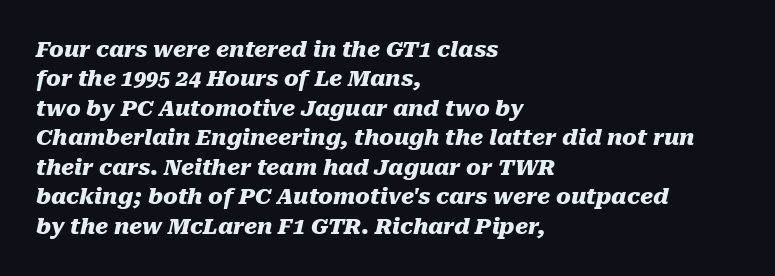
Strong, thick strokes mark this as bold type. Caption: multi-line text, flush left, ragged right. The block of text has a typical density, with ordinary space between rows. Is the letter spacing exaggerated? No — it looks like the ordinary default. These lines were composed using italics.
